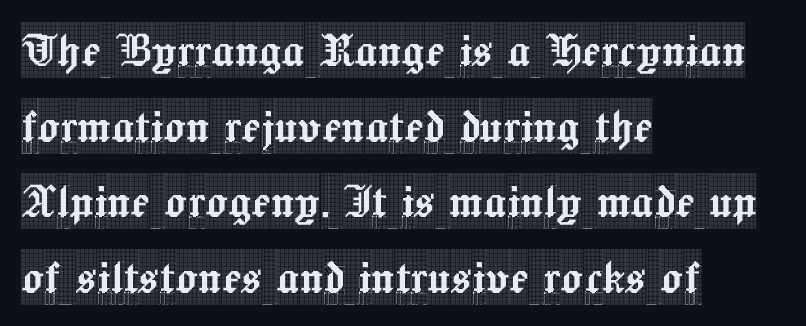
The image shows 56 px condensed serif type, upright; set left-aligned, normal line spacing (1.35x), normal letter spacing, not underlined; a large x-height.
